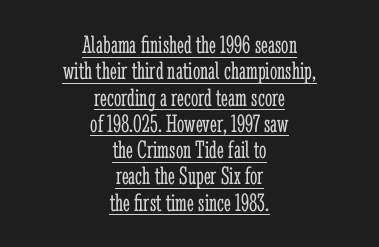
A centered setting, common on invitations and titles, is used for this passage. The weight would be labelled regular, book, light, or lighter still. The string is rendered with underlining switched on. The letterforms sit shoulder to shoulder at normal distance.
